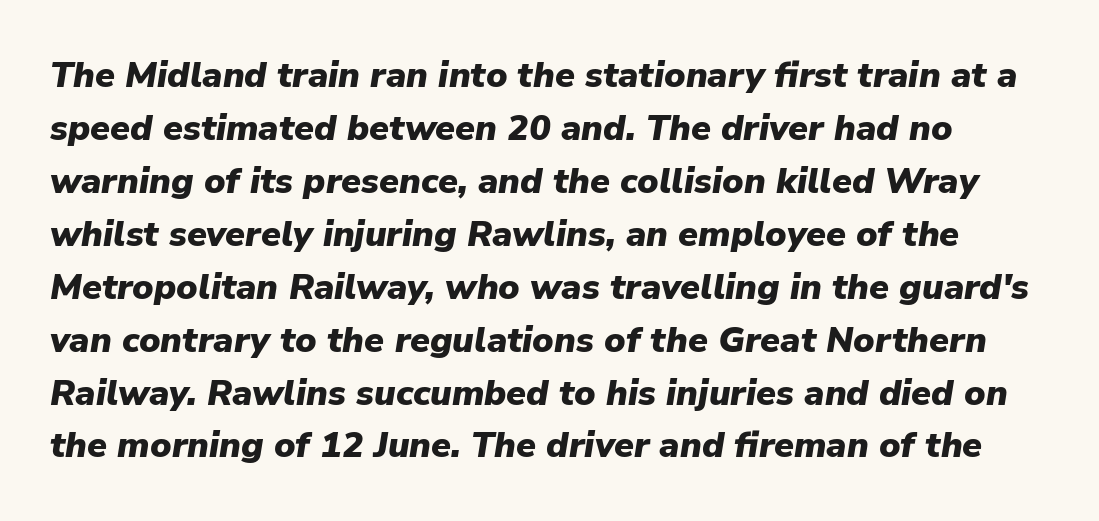
{"italic": "yes", "lean": "right", "slant_degrees": 9, "bold": "yes", "weight": "heavy", "width": "normal", "stroke_contrast": "low", "x_height": "medium", "monospaced": "no", "underline": "no", "line_spacing": "normal", "line_spacing_ratio": 1.47, "letter_spacing": "normal", "letter_spacing_em": 0.0, "glyph_px": 36}
